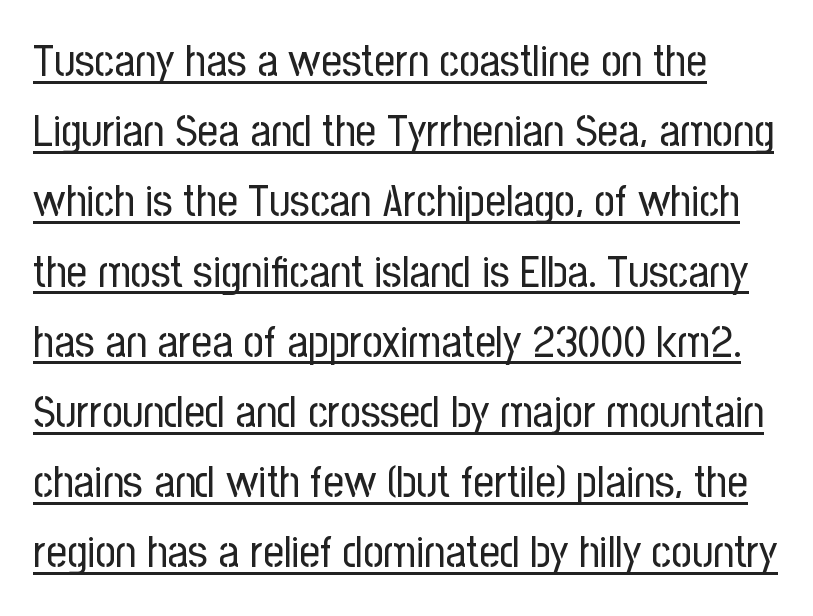
Q: Is the text bold? A: No.
Q: Is the text italic (slanted)? A: No, it is upright.
Q: Is the typeface a serif or a sans-serif typeface? A: Sans-serif.
Q: Is the text underlined? A: Yes.
Q: Is the spacing between letters normal or unusually wide? A: Normal.
Q: Is the spacing between lines tight, normal or loose? A: Normal.
Q: Width (condensed, normal, or wide)? A: Condensed.
Q: Stroke contrast? A: Low.
Q: x-height? A: Medium.
Q: Monospaced? A: No.
